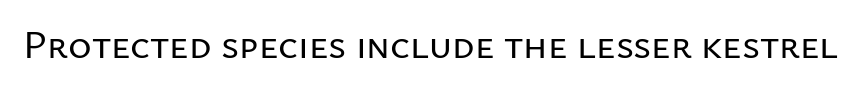
{"serif": "no", "italic": "no", "width": "normal", "stroke_contrast": "low", "x_height": "medium", "monospaced": "no", "underline": "no", "letter_spacing": "normal", "letter_spacing_em": 0.0, "glyph_px": 40}
